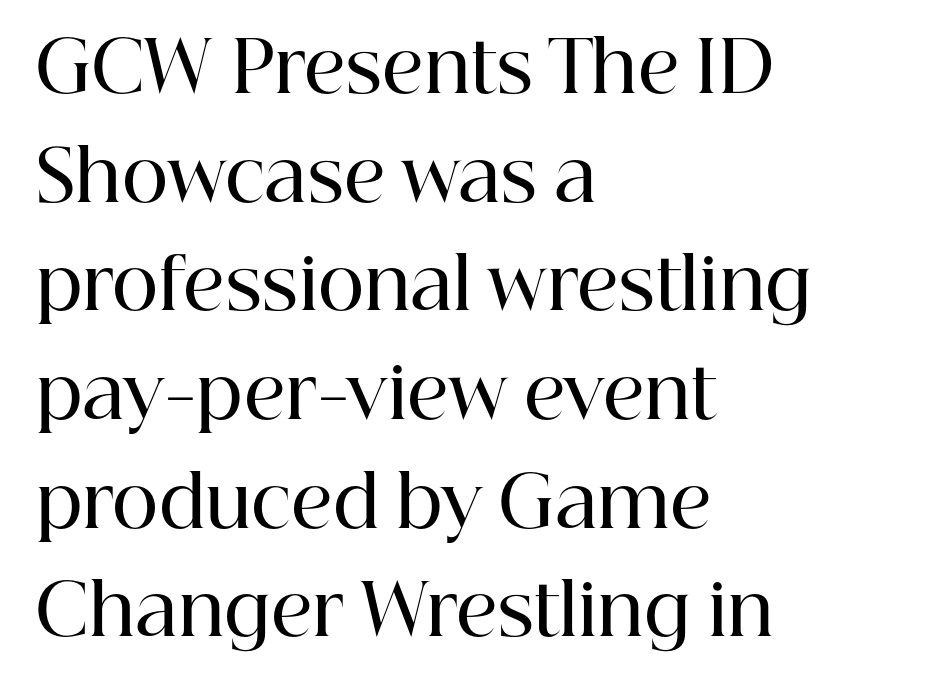
Q: Is the text bold? A: Semi-bold.
Q: Is the text italic (slanted)? A: No, it is upright.
Q: Is the typeface a serif or a sans-serif typeface? A: Serif.
Q: Is the text underlined? A: No.
Q: How is the paragraph aligned? A: Left-aligned.
Q: Is the spacing between letters normal or unusually wide? A: Normal.
Q: Is the spacing between lines tight, normal or loose? A: Normal.
Q: Width (condensed, normal, or wide)? A: Normal.
Q: Stroke contrast? A: High.
Q: x-height? A: Medium.
Q: Monospaced? A: No.
